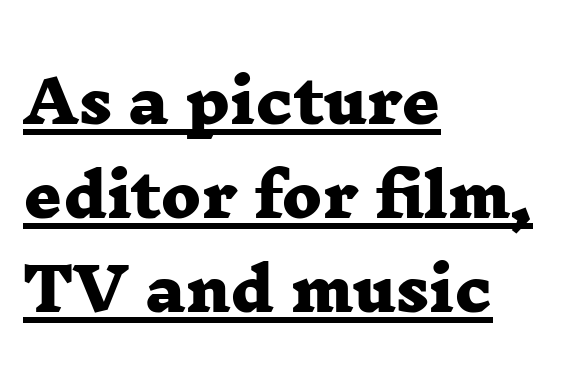
The image shows 59 px heavy, wide serif type; set left-aligned, normal line spacing (1.59x), normal letter spacing, underlined; low stroke contrast and a medium x-height.
